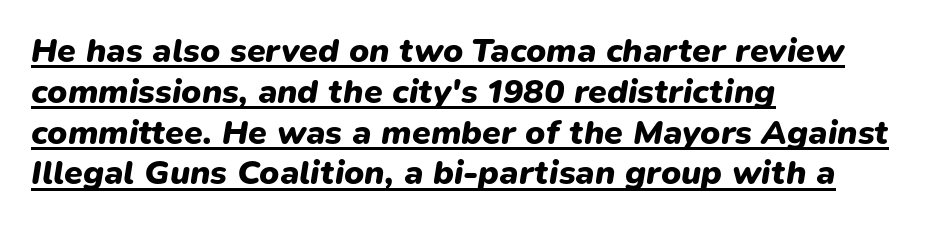
{"italic": "yes", "lean": "right", "slant_degrees": 9, "bold": "yes", "weight": "heavy", "width": "normal", "stroke_contrast": "low", "x_height": "medium", "monospaced": "no", "underline": "yes", "align": "left", "line_spacing_ratio": 1.2, "letter_spacing": "normal", "letter_spacing_em": 0.0, "glyph_px": 34}
